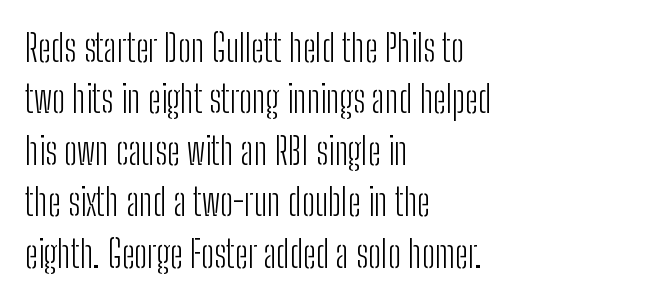
Q: Is the text bold? A: No.
Q: Is the text italic (slanted)? A: No, it is upright.
Q: Is the typeface a serif or a sans-serif typeface? A: Sans-serif.
Q: Is the text underlined? A: No.
Q: How is the paragraph aligned? A: Left-aligned.
Q: Is the spacing between letters normal or unusually wide? A: Normal.
Q: Is the spacing between lines tight, normal or loose? A: Normal.
Q: Width (condensed, normal, or wide)? A: Condensed.
Q: Stroke contrast? A: Low.
Q: x-height? A: Medium.
Q: Monospaced? A: No.
